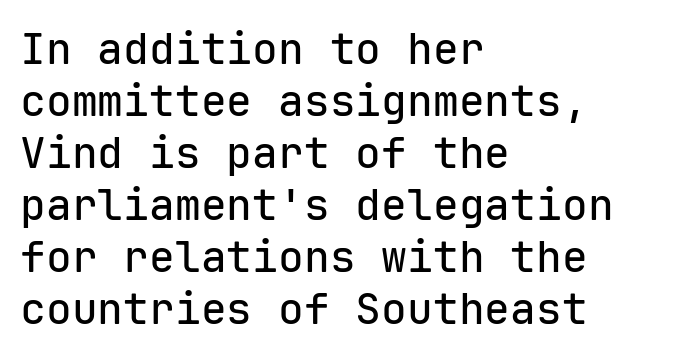
Q: Is the text italic (slanted)? A: No, it is upright.
Q: Is the typeface a serif or a sans-serif typeface? A: Sans-serif.
Q: Is the text underlined? A: No.
Q: How is the paragraph aligned? A: Left-aligned.
Q: Is the spacing between letters normal or unusually wide? A: Normal.
Q: Width (condensed, normal, or wide)? A: Normal.
Q: Stroke contrast? A: Low.
Q: x-height? A: Medium.
Q: Monospaced? A: Yes.
